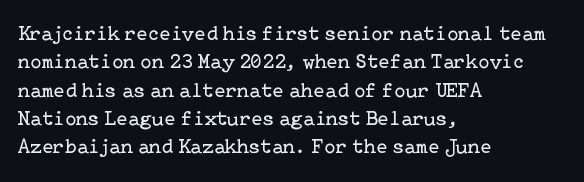
The image shows 21 px text type, upright; set left-aligned, normal line spacing (1.35x), normal letter spacing, not underlined.
